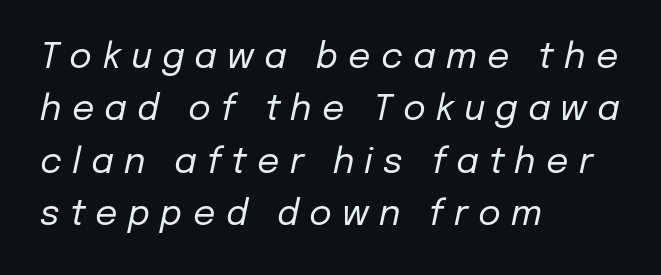
Characters are canted at an angle relative to the baseline's perpendicular. A typesetter would call this proportional, since set widths differ per character. Caption: expanded tracking, letters set apart. Stroke mass is kept to a normal reading level or below. This sample is left-justified, so line endings fall wherever the words run out. Check under the words: just untouched page.
